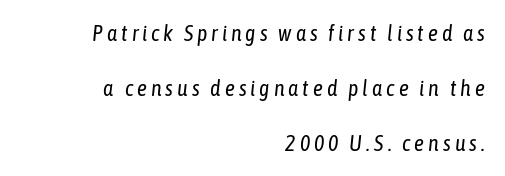
Interline gaps are noticeably wide in this sample. Typeset ragged left — the right edge is the straight one. Would a proofreader flag this as italicized? Yes. Weight: regular or lighter. The zone under the glyphs is completely vacant.
